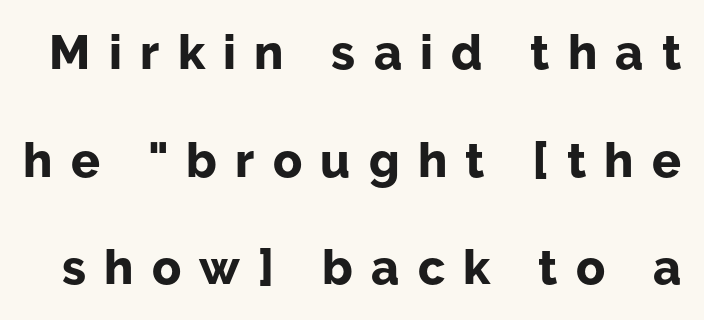
This sample has the flowing, uneven cadence of proportional lettering. This is roman type, the default non-slanted kind. Rows of type keep a wide berth in the vertical direction. Letters rest on an invisible, unmarked baseline. There is plenty of visible air inserted between adjacent glyphs. Type style note: lacks serifs.
